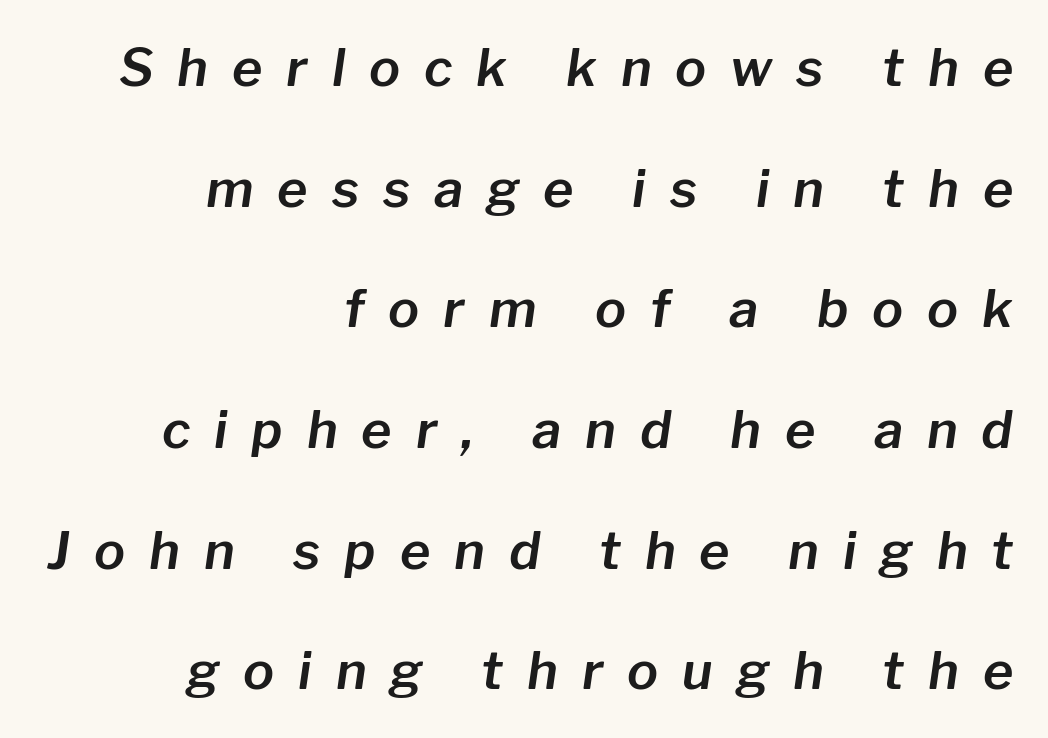
{"italic": "yes", "lean": "right", "slant_degrees": 8, "width": "normal", "stroke_contrast": "low", "x_height": "medium", "monospaced": "no", "underline": "no", "align": "right", "line_spacing": "loose", "line_spacing_ratio": 2.32, "letter_spacing": "wide", "letter_spacing_em": 0.46, "glyph_px": 52}
